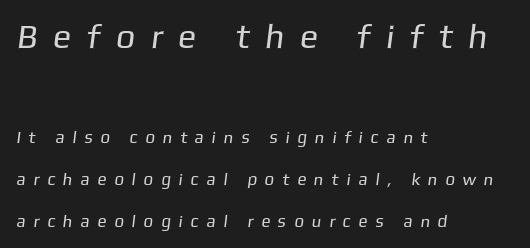
{"serif": "no", "bold": "no", "weight": "regular", "width": "normal", "stroke_contrast": "low", "x_height": "medium", "monospaced": "no", "underline": "no", "align": "left", "line_spacing": "loose", "line_spacing_ratio": 2.47, "letter_spacing": "wide", "letter_spacing_em": 0.46, "larger_block": "first", "size_ratio": 2.0, "glyph_px": 34}
